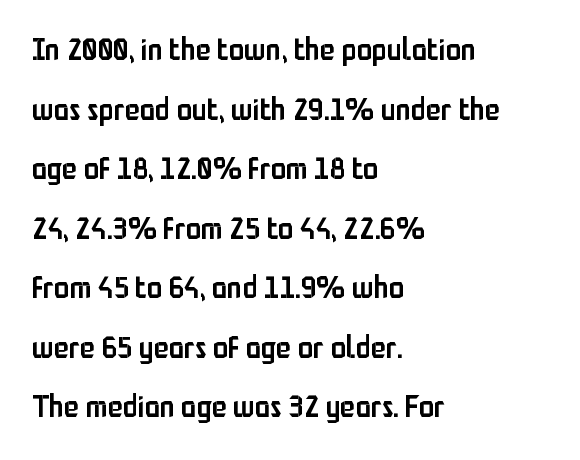
The image shows 31 px semibold, condensed sans-serif type, upright; set left-aligned, loose line spacing (1.92x), normal letter spacing, not underlined; low stroke contrast and a medium x-height.
